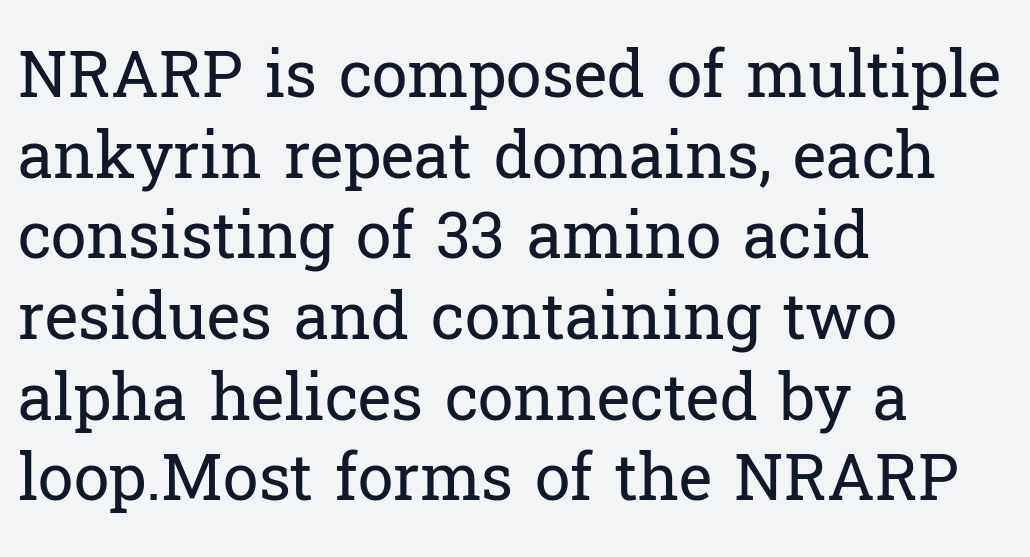
The image shows 64 px regular-weight serif type, upright; set left-aligned, normal line spacing (1.26x), normal letter spacing, not underlined; low stroke contrast and a medium x-height.
